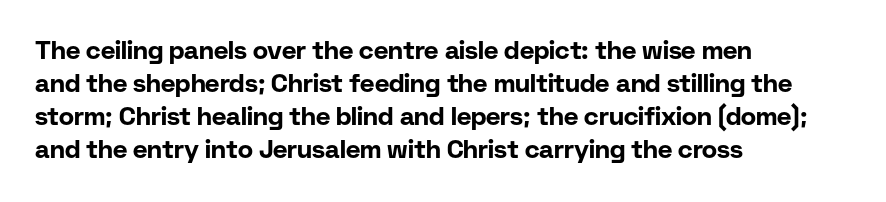
A full-strength bold gives these letters their thick strokes. The gaps between neighbouring characters are ordinary and unremarkable. The lines sit at an ordinary, default distance from one another. Descender tails drop into unmarked territory.
